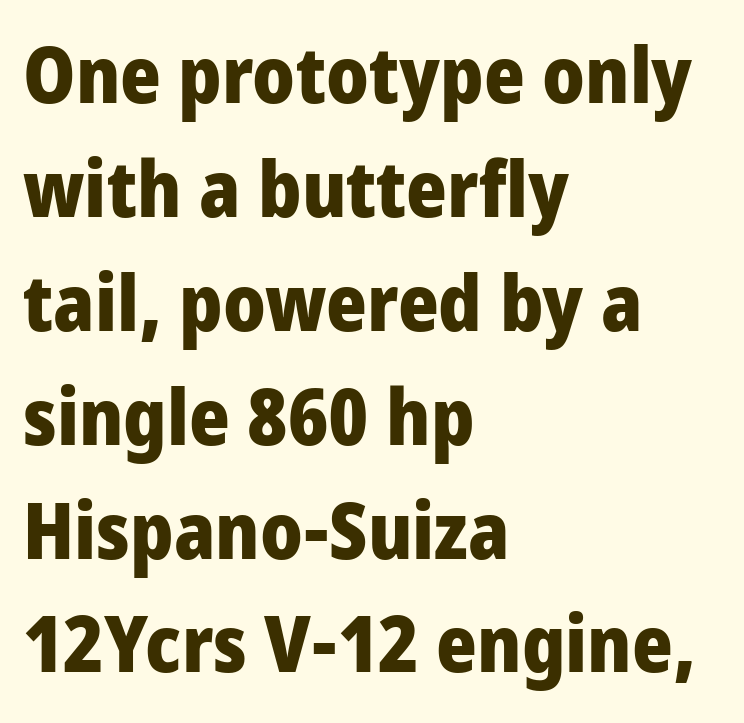
Q: Is the text bold? A: Yes.
Q: Is the text italic (slanted)? A: No, it is upright.
Q: Is the typeface a serif or a sans-serif typeface? A: Sans-serif.
Q: Is the text underlined? A: No.
Q: How is the paragraph aligned? A: Left-aligned.
Q: Is the spacing between letters normal or unusually wide? A: Normal.
Q: Is the spacing between lines tight, normal or loose? A: Normal.
Q: Width (condensed, normal, or wide)? A: Condensed.
Q: Stroke contrast? A: Low.
Q: x-height? A: Large.
Q: Monospaced? A: No.
